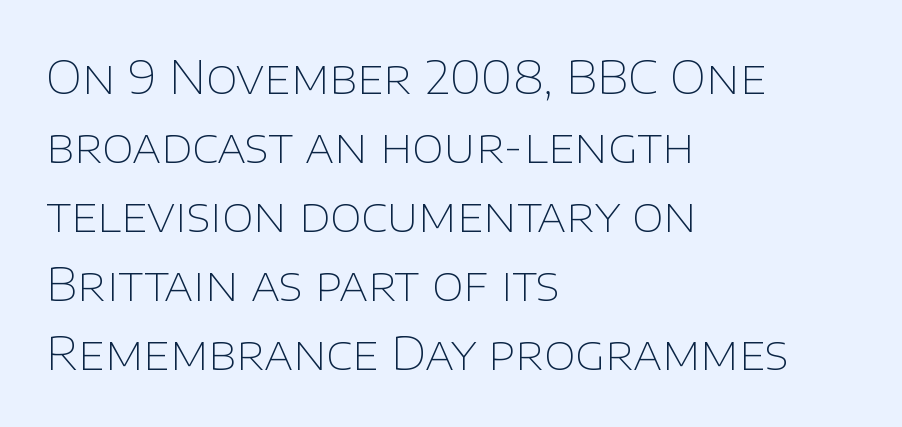
{"serif": "no", "italic": "no", "bold": "no", "weight": "thin", "width": "normal", "stroke_contrast": "low", "x_height": "large", "monospaced": "no", "underline": "no", "align": "left", "line_spacing": "normal", "line_spacing_ratio": 1.5, "letter_spacing": "normal", "letter_spacing_em": 0.0, "glyph_px": 46}
